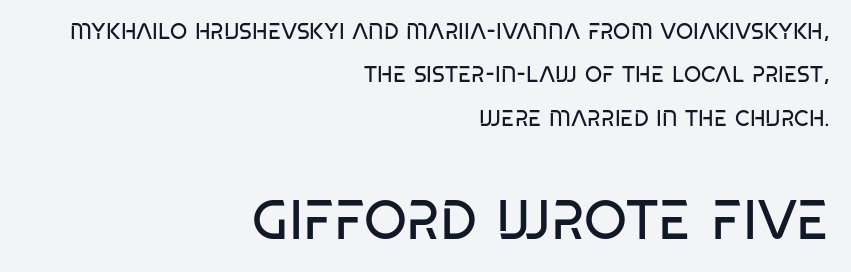
The image shows 55 px regular-weight, condensed sans-serif type; set right-aligned, loose line spacing (1.97x), normal letter spacing, not underlined; the second (bottom) block is 2.5x larger; low stroke contrast and a large x-height.
